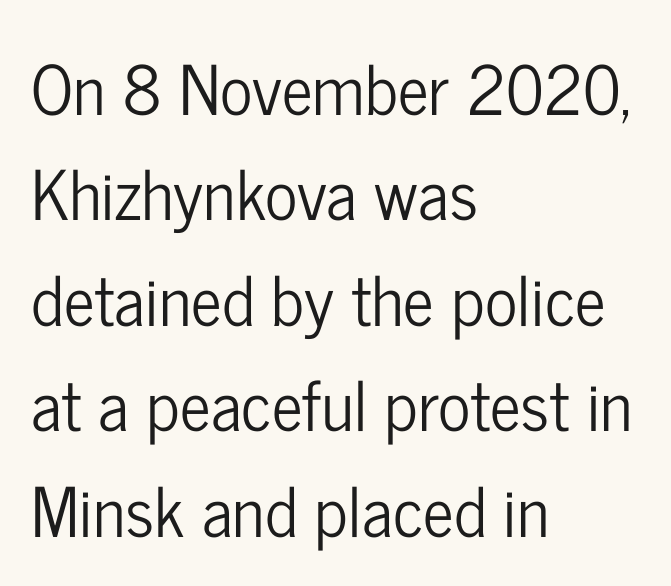
Nope, no serifs anywhere on these letters. Evenly set lines give the paragraph a standard silhouette. Line beginnings align vertically; line endings do not. The passage shown is not underscored anywhere. How are the letters spaced? Ordinarily, with no added tracking. Do the characters align in a grid? No, the font is proportional.
